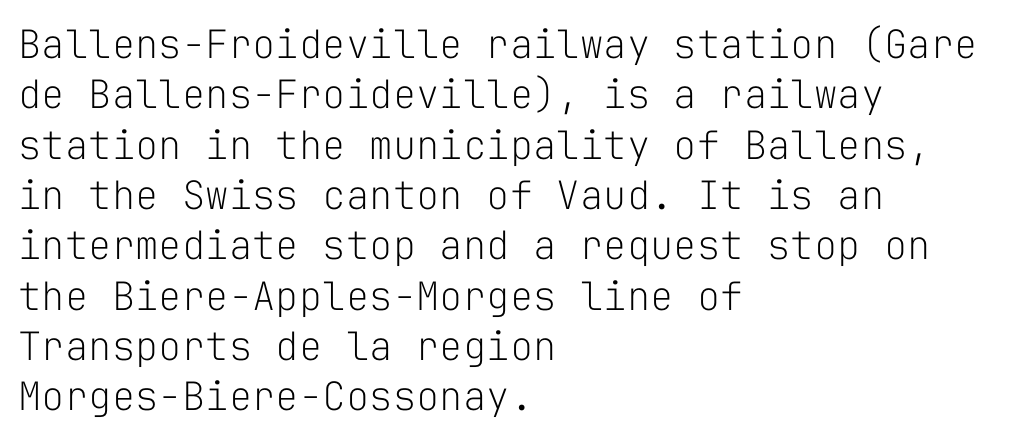
The image shows 39 px light sans-serif type, upright, monospaced; set left-aligned, normal line spacing (1.29x), normal letter spacing, not underlined; low stroke contrast and a medium x-height.
